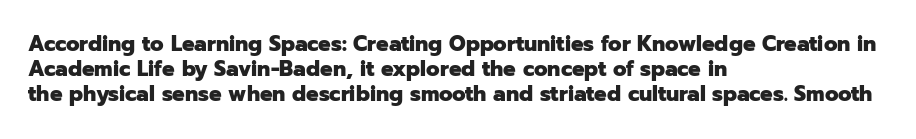
Each line starts at the same left margin while the right side varies. Upright lettering throughout. What stands out about the letter spacing? Nothing — it is the standard amount. Check the space under the baseline: it is left empty. The typesetting leans heavy: a genuine bold.
